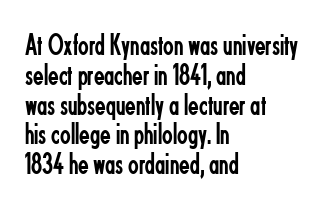
{"serif": "no", "italic": "no", "bold": "no", "weight": "regular", "width": "condensed", "stroke_contrast": "low", "x_height": "small", "monospaced": "no", "underline": "no", "align": "left", "line_spacing": "tight", "line_spacing_ratio": 0.96, "letter_spacing": "normal", "letter_spacing_em": 0.0, "glyph_px": 31}
